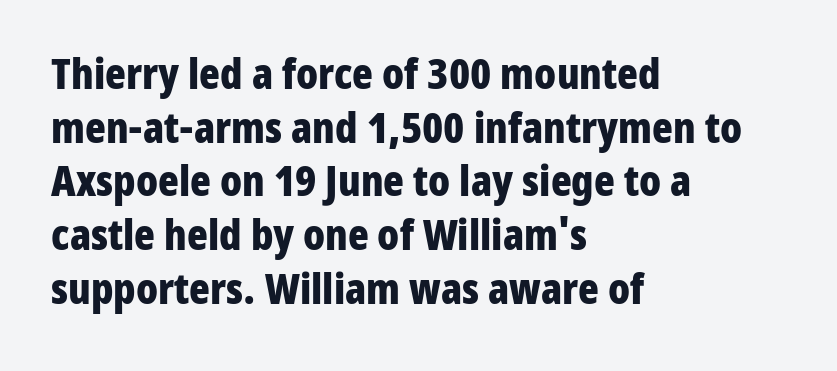
Q: Is the text bold? A: Yes.
Q: Is the text italic (slanted)? A: No, it is upright.
Q: Is the typeface a serif or a sans-serif typeface? A: Sans-serif.
Q: Is the text underlined? A: No.
Q: How is the paragraph aligned? A: Left-aligned.
Q: Is the spacing between letters normal or unusually wide? A: Normal.
Q: Is the spacing between lines tight, normal or loose? A: Normal.
Q: Width (condensed, normal, or wide)? A: Condensed.
Q: Stroke contrast? A: Low.
Q: x-height? A: Medium.
Q: Monospaced? A: No.
